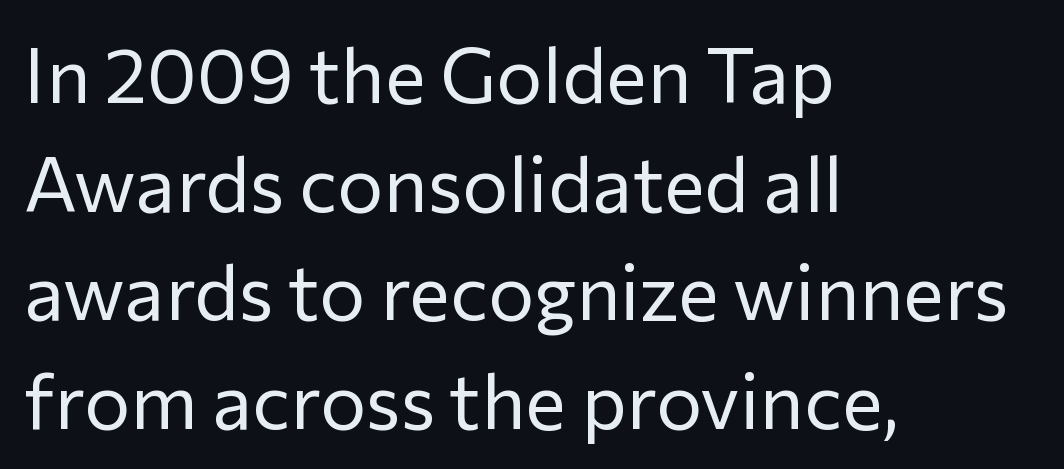
The image shows 77 px regular-weight sans-serif type, upright; set left-aligned, normal line spacing (1.41x), normal letter spacing, not underlined; low stroke contrast and a medium x-height.
